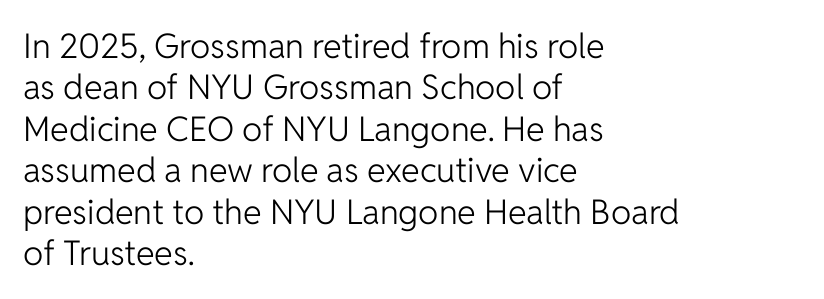
Notice how the passage keeps a crisp vertical edge on the left only. Inter-character spacing is left at the font's built-in metrics. Think of a printed novel: that variable character pitch is what you see here. Letters have the restrained weight of plain body copy at most. The rendering shows plain stroke endings on the letterforms — a sans-serif design. A typesetter would mark this as roman, not italic.
